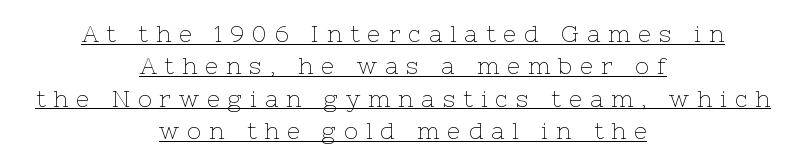
Is the stroke heavy? The answer is a plain regular-or-lighter. Like a heading marked for emphasis, these lines bear an underscore. Tracking value appears strongly positive — letters spread wide. Tall strokes in this sample are plumb rather than angled. This block has exactly the height ordinary leading produces.
